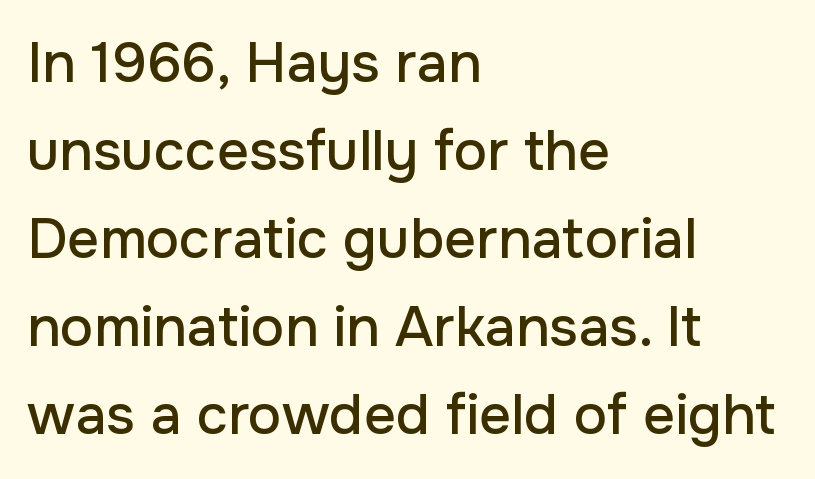
A typesetter would call this proportional, since set widths differ per character. All the whitespace from short lines collects on the right. In terms of leading, this rendering sits right in the middle. Serif or sans? Sans — the stroke terminals are bare. Here the glyphs are tracked normally, forming tight word shapes. Nobody drew a line under any word here.
